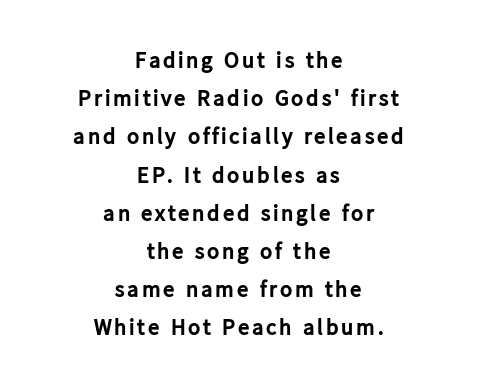
These words are printed bold, with thick strokes throughout. Designer's note — italics off, roman on. The vertical gap from one line to the next is medium. Any mark beneath the type? The region is blank.
